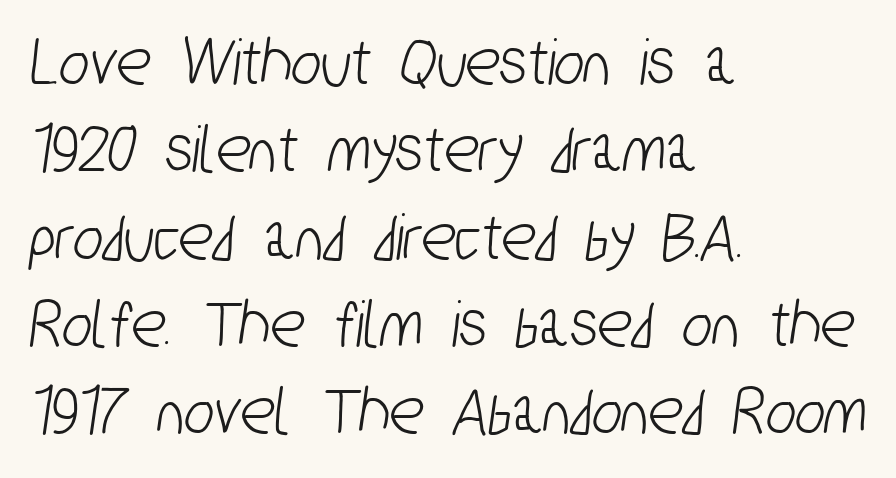
{"serif": "no", "width": "condensed", "stroke_contrast": "low", "x_height": "medium", "monospaced": "no", "underline": "no", "align": "left", "line_spacing_ratio": 1.23, "letter_spacing": "normal", "letter_spacing_em": 0.0, "glyph_px": 71}
